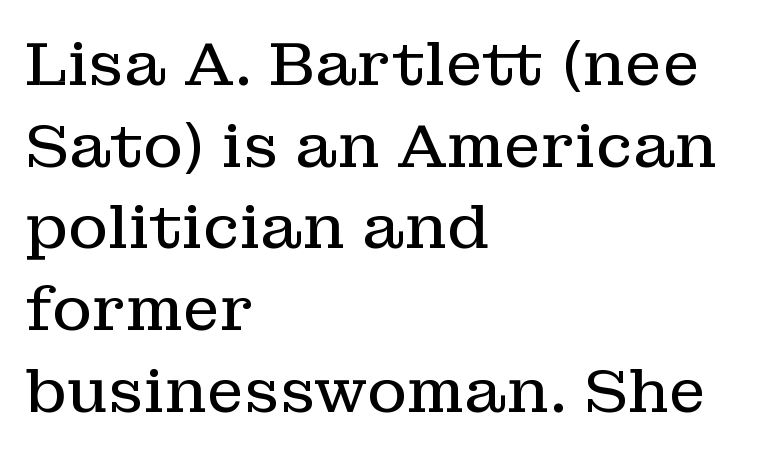
Students, observe: this is what conventionally led text looks like. Every character sits straight up, as roman type does. The designer went with a serif here, giving each stem small feet. Proportional: the letters do not fall into vertical columns. Bold? No — there's no thickening of the strokes. A classic flush-left, rag-right setting is used for this passage.
